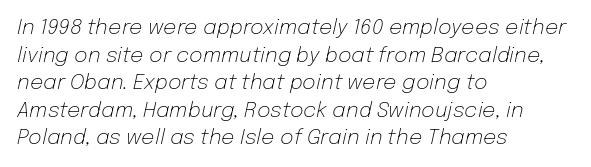
The image shows 21 px text type, italic (leaning right); set left-aligned, normal line spacing (1.31x), normal letter spacing, not underlined.
